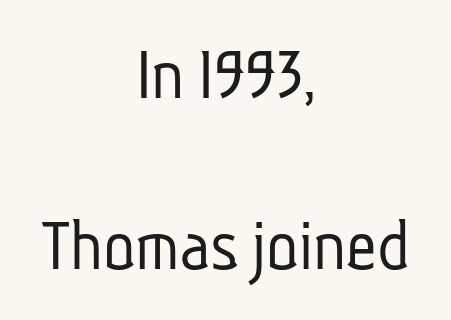
The image shows 75 px light, condensed sans-serif type; set centered, loose line spacing (2.28x), normal letter spacing, not underlined; low stroke contrast and a medium x-height.
